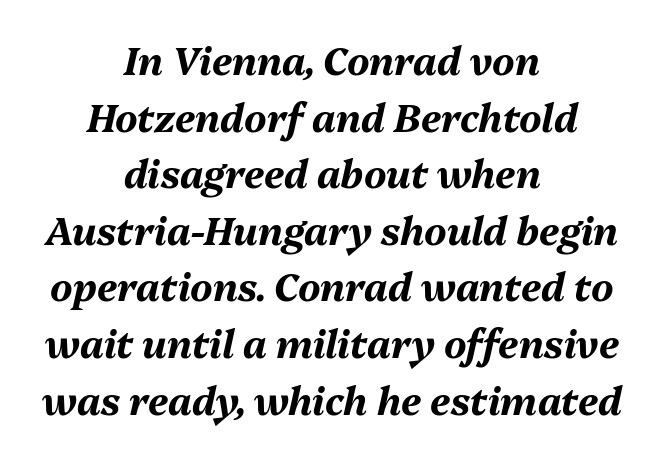
The letters are slanted; this is an italic face. Visually the block forms a symmetrical silhouette, jagged on both flanks. Nobody drew a line under any word here. How are the letters spaced? Ordinarily, with no added tracking. On the weight axis this lands at bold, roughly 700.
